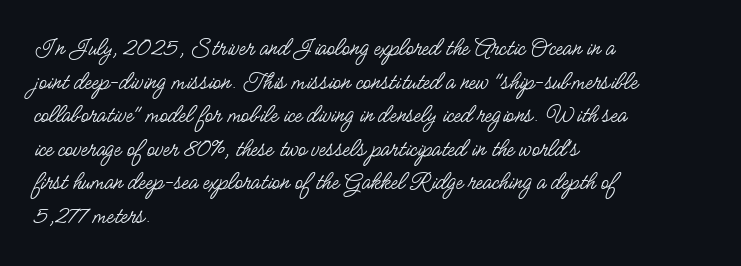
The image shows 26 px text type; set left-aligned, normal line spacing (1.29x), normal letter spacing, not underlined.
